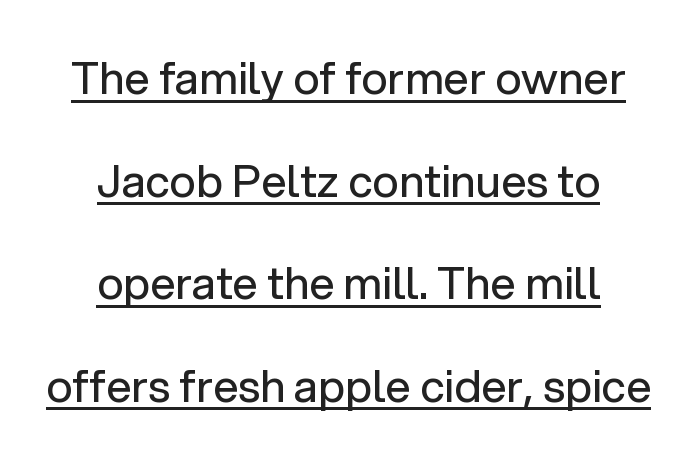
The passage shown stacks its lines with a broad gap. Nobody touched the tracking dial on this one. Quick note: underline on. Unlike a traditional serif, this face leaves its strokes unadorned.
